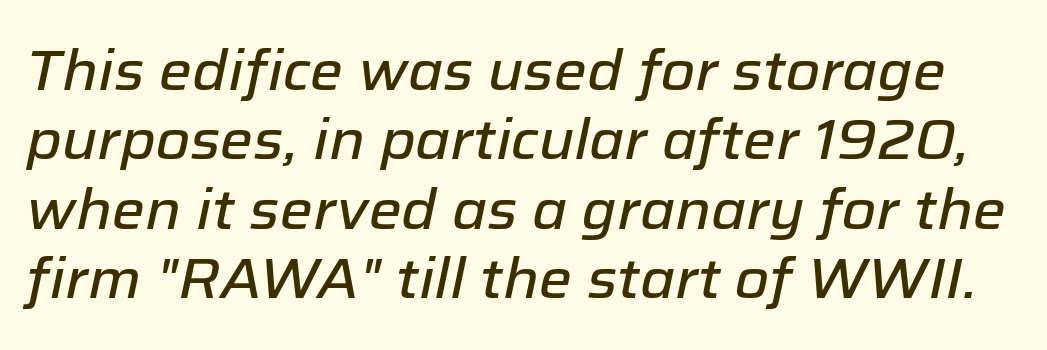
{"italic": "yes", "lean": "right", "slant_degrees": 12, "width": "normal", "stroke_contrast": "low", "x_height": "medium", "monospaced": "no", "underline": "no", "line_spacing_ratio": 1.24, "letter_spacing": "normal", "letter_spacing_em": 0.0, "glyph_px": 56}
